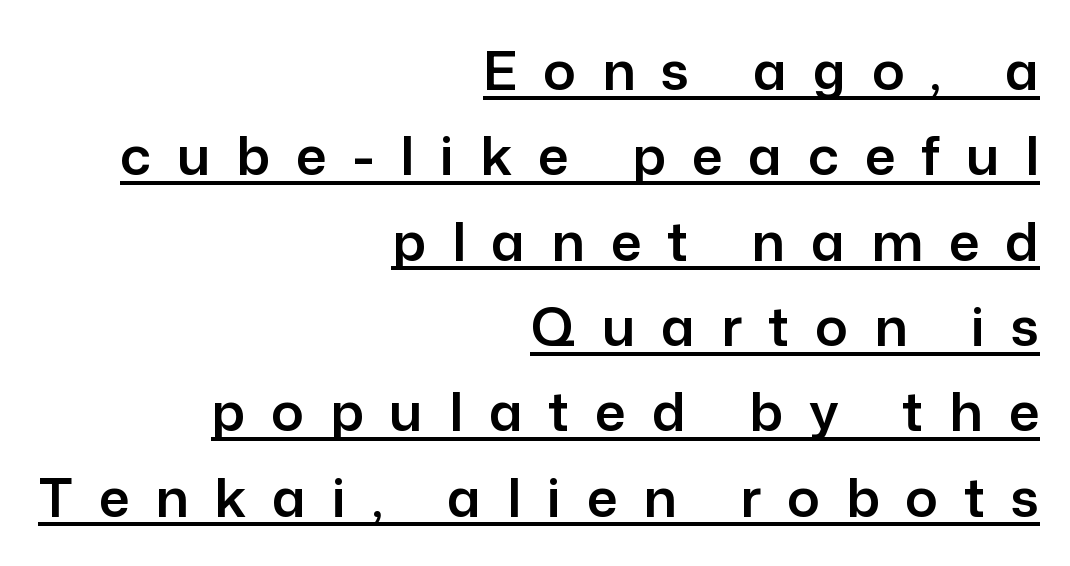
Q: Is the text italic (slanted)? A: No, it is upright.
Q: Is the typeface a serif or a sans-serif typeface? A: Sans-serif.
Q: Is the text underlined? A: Yes.
Q: How is the paragraph aligned? A: Right-aligned.
Q: Is the spacing between letters normal or unusually wide? A: Unusually wide.
Q: Is the spacing between lines tight, normal or loose? A: Normal.
Q: Width (condensed, normal, or wide)? A: Normal.
Q: Stroke contrast? A: Low.
Q: x-height? A: Medium.
Q: Monospaced? A: No.
